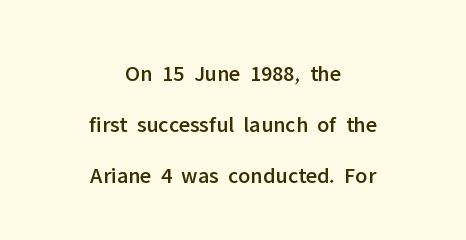
Tracking here is standard; glyphs follow each other at the usual distance. Line starts and ends both wander, symmetrically. The lines are spread far apart with generous leading. Unlike italic type, these characters show no tilt at all. This rendering features lettering with no underline.
